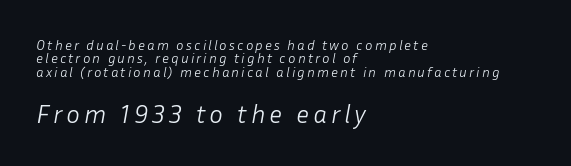
Beneath every word, the page is bare. The rendering enlarges the type as you move from the upper chunk to the lower. The typeface has the unassuming heft of standard copy or less. Where is the straight margin? On the left.
